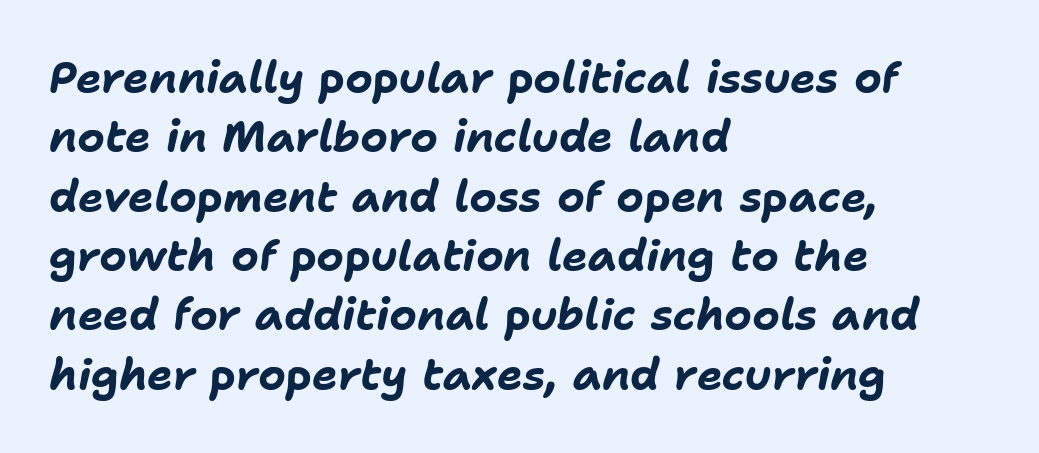
The image shows 43 px bold type, italic (leaning right); set left-aligned, normal line spacing (1.38x), normal letter spacing, not underlined; low stroke contrast and a medium x-height.
